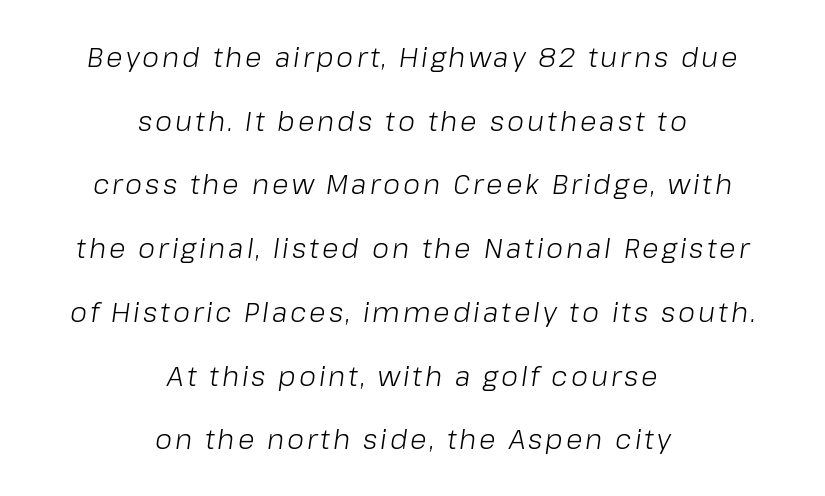
{"italic": "yes", "lean": "right", "slant_degrees": 8, "bold": "no", "underline": "no", "align": "center", "line_spacing": "loose", "line_spacing_ratio": 2.36, "glyph_px": 27}
